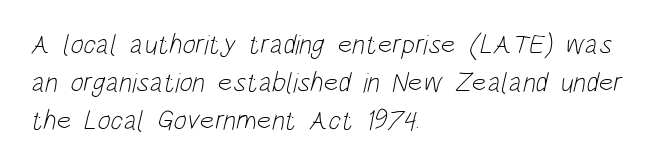
Nope, no serifs anywhere on these letters. The letters sit at their default tracking, neither squeezed nor spread. The weight tops out at a normal text grade. The foot of each line stays bare and open.
